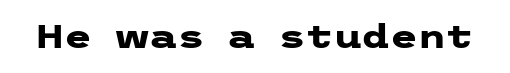
{"serif": "no", "italic": "no", "bold": "yes", "weight": "heavy", "width": "wide", "stroke_contrast": "low", "x_height": "medium", "underline": "no", "letter_spacing": "normal", "letter_spacing_em": 0.0, "glyph_px": 32}
